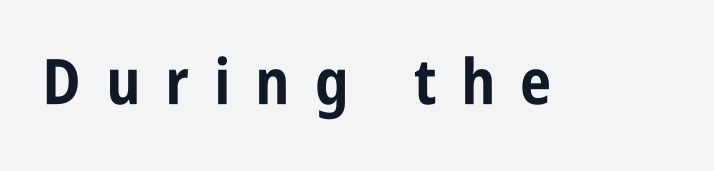
The image shows 63 px bold, condensed sans-serif type, upright; set unusually wide letter spacing (+0.39 em), not underlined; low stroke contrast and a large x-height.
